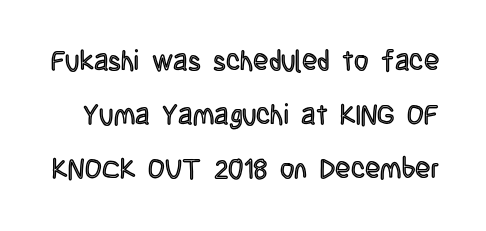
Q: Is the text italic (slanted)? A: No, it is upright.
Q: Is the text underlined? A: No.
Q: Is the spacing between letters normal or unusually wide? A: Normal.
Q: Is the spacing between lines tight, normal or loose? A: Loose.
Q: Width (condensed, normal, or wide)? A: Condensed.
Q: x-height? A: Large.
Q: Monospaced? A: No.
